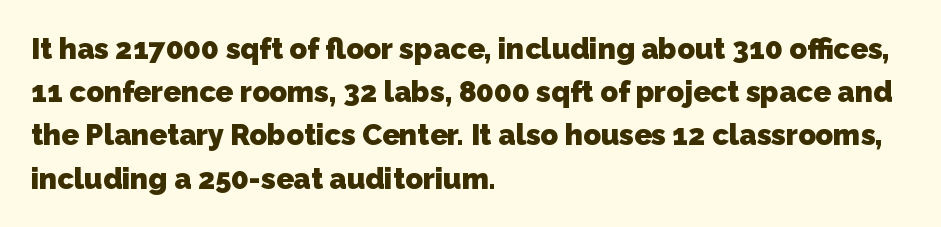
Default kerning and tracking; the words read as compact shapes. Does the copy run flush right? No — it runs flush left. Quick note: underline off. The rendering uses a bold face; every stroke is thick and dark.
